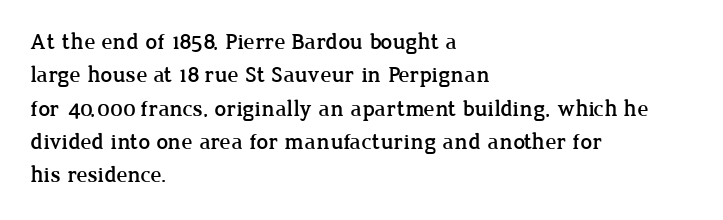
The rendering uses a moderate line-height, typical for paragraphs. These lines were composed using upright roman letters. The gaps between neighbouring characters are ordinary and unremarkable. Has an underline been added? It has not. Line starts are locked; line ends wander.
